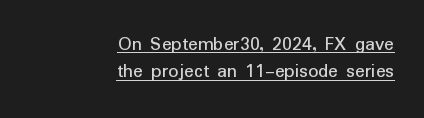
Q: Is the text italic (slanted)? A: No, it is upright.
Q: Is the text underlined? A: Yes.
Q: How is the paragraph aligned? A: Right-aligned.
Q: Is the spacing between letters normal or unusually wide? A: Normal.
Q: Is the spacing between lines tight, normal or loose? A: Normal.
